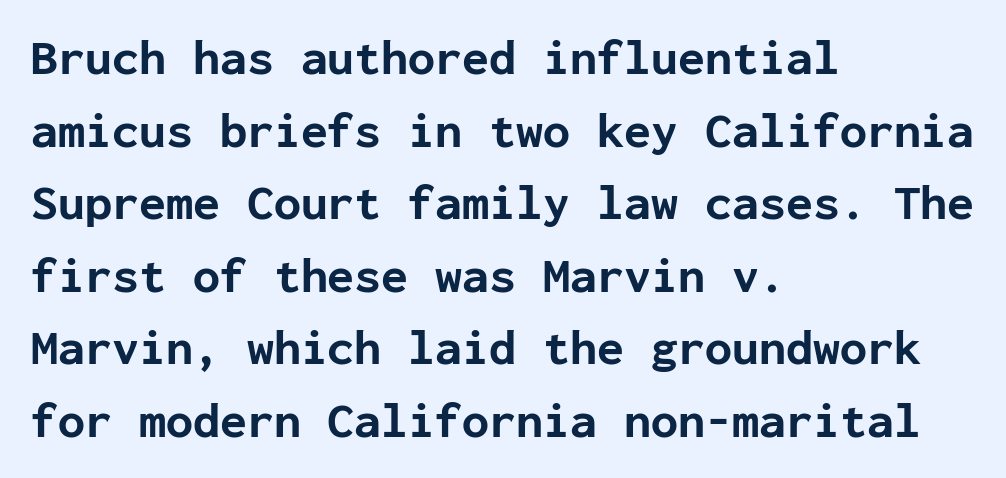
Any mark beneath the type? The region is blank. Successive baselines arrive at the customary interval. Teacher's note: observe the even left margin — that is flush-left alignment. This rendering employs a face without finishing strokes, i.e., a sans-serif.
